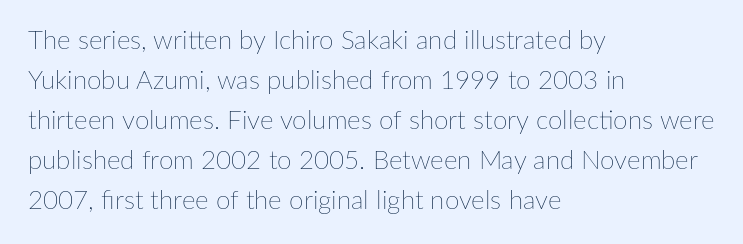
Descender tails drop into unmarked territory. Stroke mass is kept to a normal reading level or below. Default kerning and tracking; the words read as compact shapes. Teacher's note: observe the even left margin — that is flush-left alignment.
